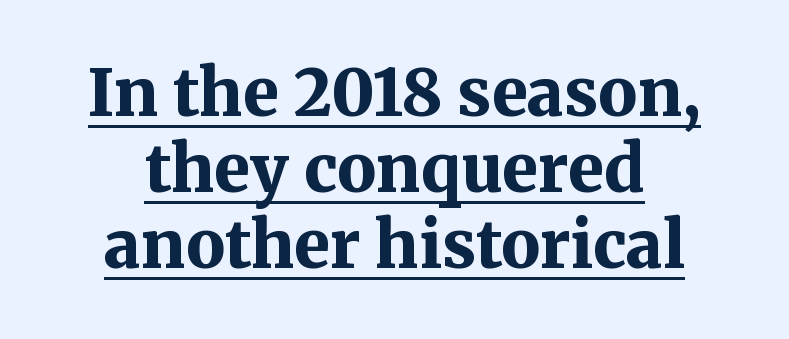
Are there feet on the stems? There are — it's a serif. The lines in this sample share a center point and differ in where they start and stop. Plenty of ink on the page — the face is bold. It's the straight-up-and-down kind of type. The tracking reads as untouched default to a designer's eye. The rendering uses the underline text-decoration.
